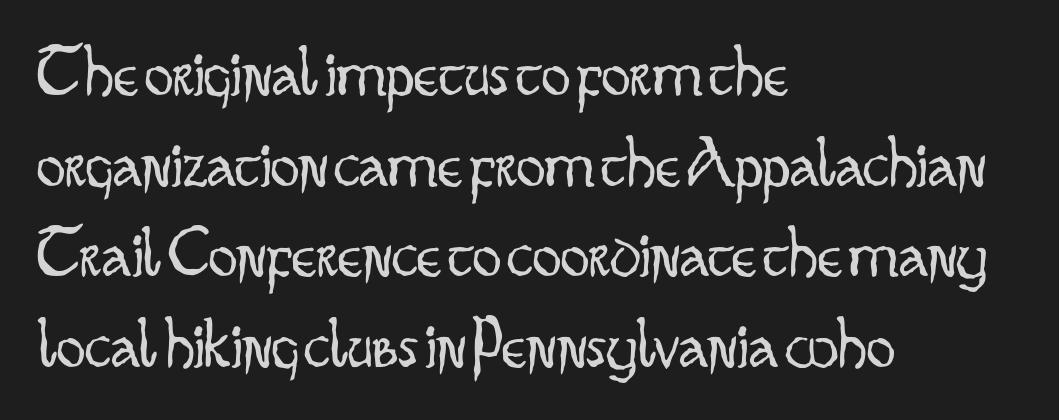
{"serif": "no", "italic": "no", "bold": "no", "weight": "light", "width": "condensed", "stroke_contrast": "low", "x_height": "small", "monospaced": "no", "underline": "no", "align": "left", "line_spacing": "normal", "line_spacing_ratio": 1.26, "letter_spacing": "normal", "letter_spacing_em": 0.0, "glyph_px": 72}
